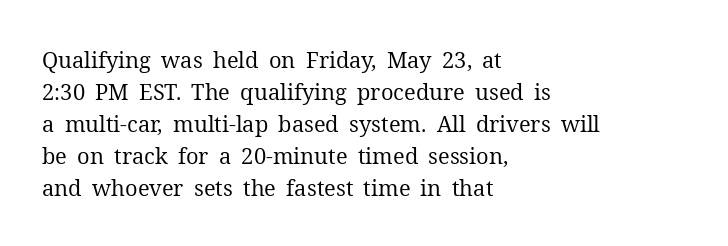
Weight: in the light-to-regular range. These lines keep a tight, regular rhythm from letter to letter. Any mark beneath the type? The region is blank. Left-aligned paragraph, ragged on the right. If you drew a line through each stem, it would be perfectly vertical. Honestly, the row spacing looks completely unremarkable.
